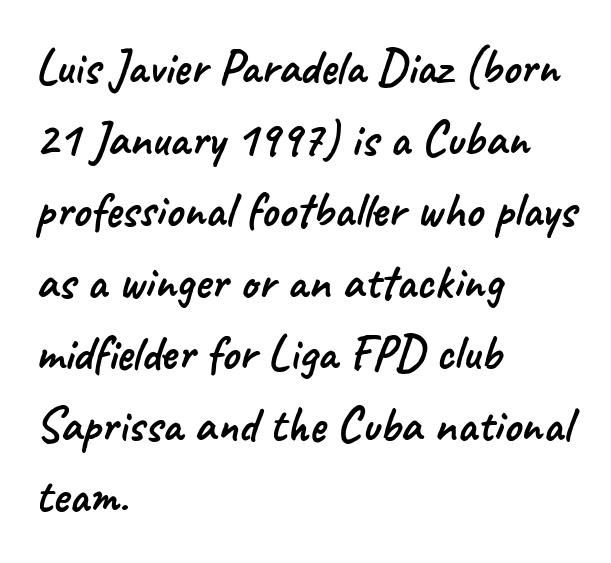
Classification — sans serif. This rendering features lettering with no underline. This sample is left-justified, so line endings fall wherever the words run out. Think of a printed novel: that variable character pitch is what you see here. The face used here is rendered with its standard letterfit. The line-height multiplier appears to be the usual default.
